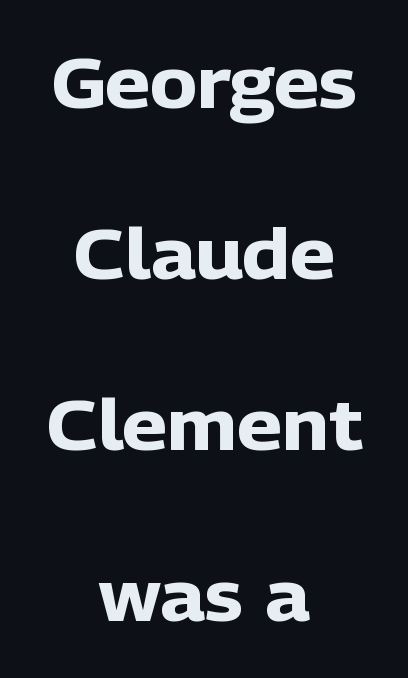
The image shows 71 px heavy sans-serif type, upright; set centered, loose line spacing (2.41x), normal letter spacing, not underlined; low stroke contrast and a medium x-height.
